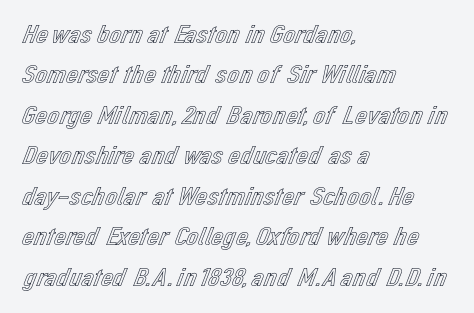
Q: Is the text italic (slanted)? A: Yes.
Q: Is the text underlined? A: No.
Q: How is the paragraph aligned? A: Left-aligned.
Q: Is the spacing between letters normal or unusually wide? A: Normal.
Q: Is the spacing between lines tight, normal or loose? A: Normal.
